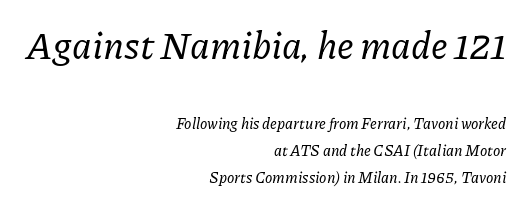
{"serif": "yes", "italic": "yes", "lean": "right", "slant_degrees": 11, "width": "normal", "stroke_contrast": "low", "x_height": "medium", "monospaced": "no", "underline": "no", "align": "right", "line_spacing_ratio": 1.78, "letter_spacing": "normal", "letter_spacing_em": 0.0, "larger_block": "first", "size_ratio": 2.47, "glyph_px": 37}
